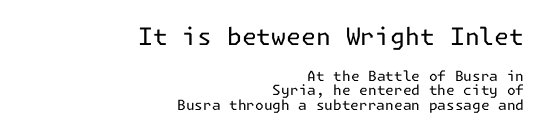
{"italic": "no", "bold": "no", "underline": "no", "align": "right", "line_spacing": "tight", "line_spacing_ratio": 1.03, "letter_spacing": "normal", "letter_spacing_em": 0.0, "larger_block": "first", "size_ratio": 1.71, "glyph_px": 24}
